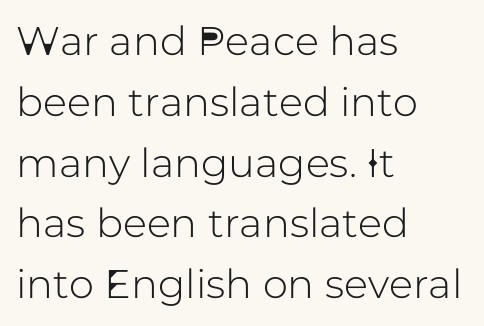
Q: Is the text italic (slanted)? A: No, it is upright.
Q: Is the typeface a serif or a sans-serif typeface? A: Sans-serif.
Q: Is the text underlined? A: No.
Q: How is the paragraph aligned? A: Left-aligned.
Q: Is the spacing between letters normal or unusually wide? A: Normal.
Q: Is the spacing between lines tight, normal or loose? A: Normal.
Q: Width (condensed, normal, or wide)? A: Normal.
Q: Stroke contrast? A: Low.
Q: x-height? A: Medium.
Q: Monospaced? A: No.
